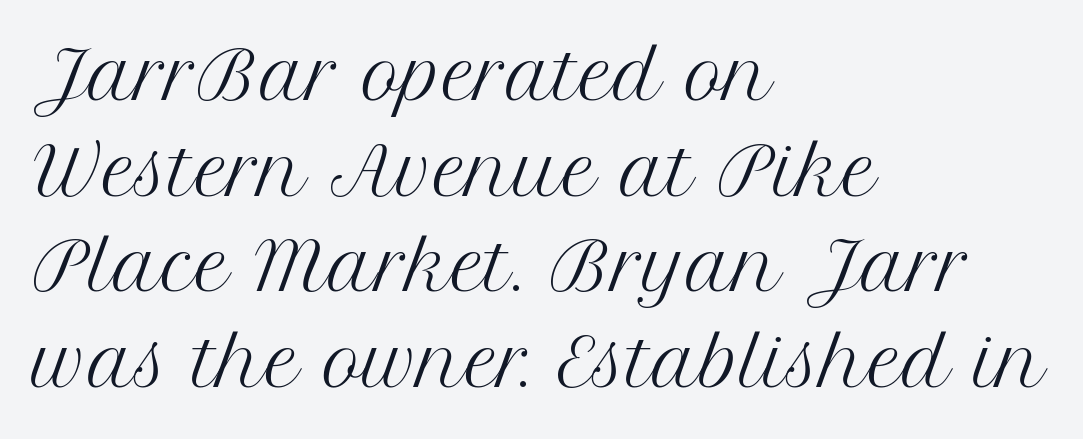
Q: Is the text bold? A: No.
Q: Is the text italic (slanted)? A: Yes.
Q: Is the text underlined? A: No.
Q: How is the paragraph aligned? A: Left-aligned.
Q: Is the spacing between letters normal or unusually wide? A: Normal.
Q: Is the spacing between lines tight, normal or loose? A: Normal.
Q: Width (condensed, normal, or wide)? A: Normal.
Q: Stroke contrast? A: Medium.
Q: x-height? A: Medium.
Q: Monospaced? A: No.
